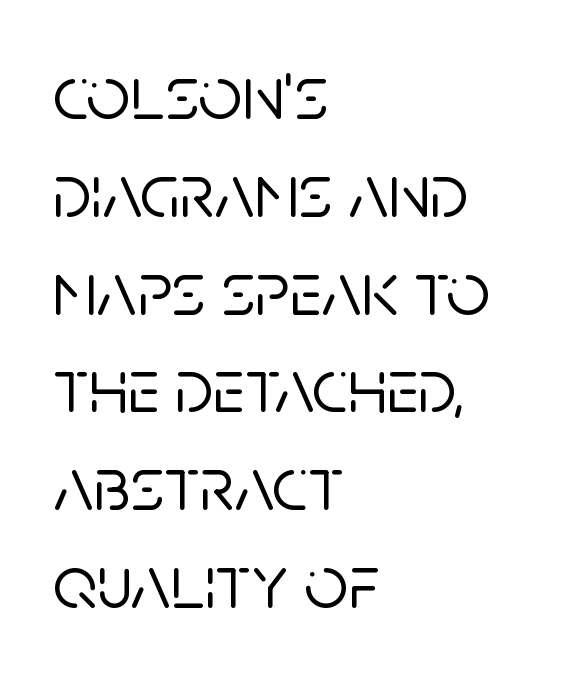
The image shows 77 px sans-serif type, upright; set left-aligned, normal line spacing (1.27x), normal letter spacing, not underlined; low stroke contrast and a large x-height.
